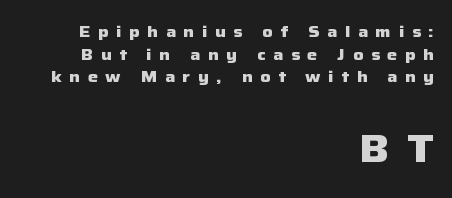
{"serif": "no", "italic": "no", "bold": "yes", "weight": "heavy", "width": "normal", "stroke_contrast": "low", "x_height": "medium", "monospaced": "no", "underline": "no", "align": "right", "line_spacing": "normal", "line_spacing_ratio": 1.41, "letter_spacing": "wide", "letter_spacing_em": 0.47, "larger_block": "second", "size_ratio": 2.44, "glyph_px": 39}
